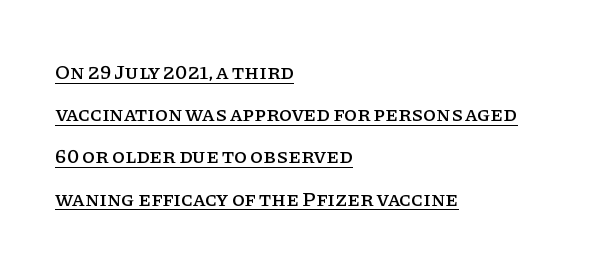
Q: Is the text italic (slanted)? A: No, it is upright.
Q: Is the text underlined? A: Yes.
Q: How is the paragraph aligned? A: Left-aligned.
Q: Is the spacing between letters normal or unusually wide? A: Normal.
Q: Is the spacing between lines tight, normal or loose? A: Loose.
